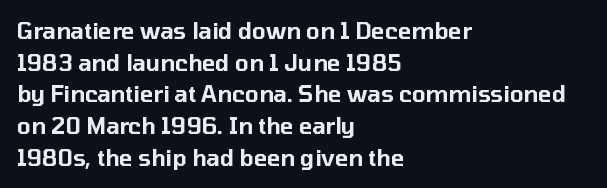
{"italic": "no", "underline": "no", "align": "left", "line_spacing": "normal", "line_spacing_ratio": 1.44, "letter_spacing": "normal", "letter_spacing_em": 0.0, "glyph_px": 22}
